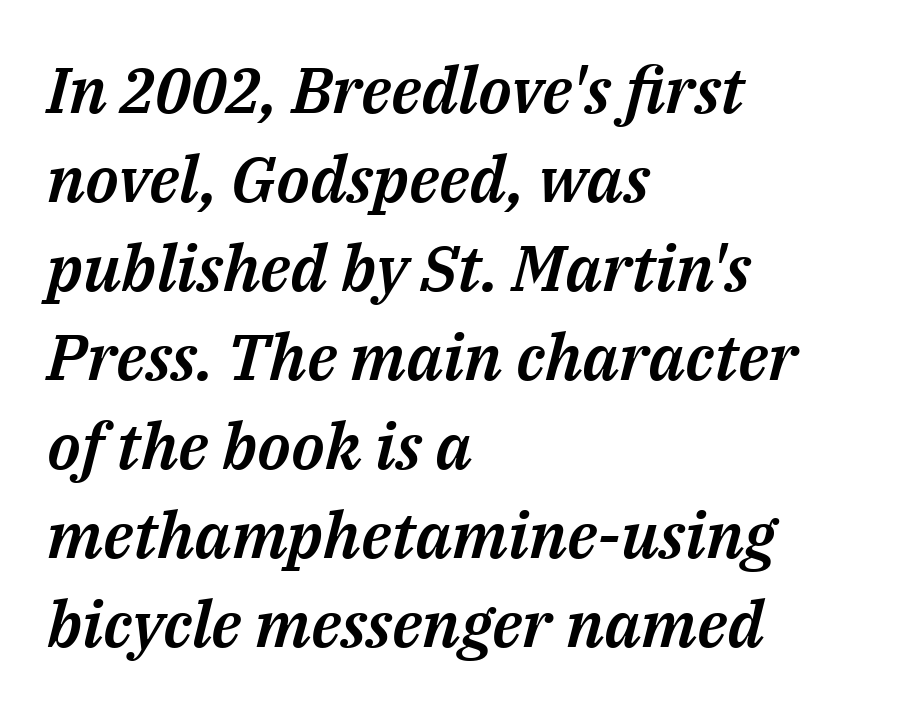
This rendering leaves character spacing at its baseline value. Looking at the ascenders, they clearly lean. The rag falls on the right side of this text block. Check the space under the baseline: it is left empty. Note the varied advance widths — an 'i' is clearly narrower than an 'm'.
